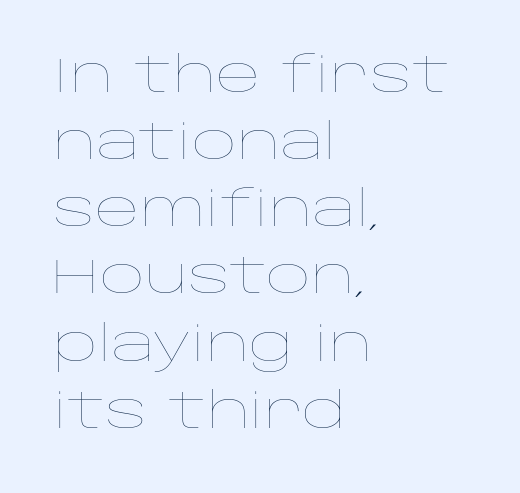
The image shows 49 px thin, wide type, upright; set left-aligned, normal line spacing (1.37x), normal letter spacing, not underlined; low stroke contrast and a large x-height.
